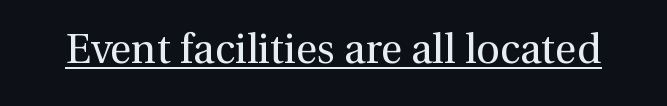
Q: Is the text bold? A: No.
Q: Is the text italic (slanted)? A: No, it is upright.
Q: Is the typeface a serif or a sans-serif typeface? A: Serif.
Q: Is the text underlined? A: Yes.
Q: Is the spacing between letters normal or unusually wide? A: Normal.
Q: Width (condensed, normal, or wide)? A: Normal.
Q: Stroke contrast? A: Medium.
Q: x-height? A: Medium.
Q: Monospaced? A: No.
